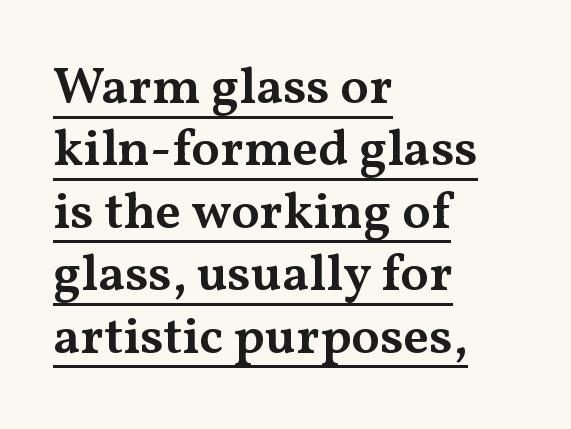
{"serif": "yes", "italic": "no", "bold": "semi", "weight": "semibold", "width": "wide", "stroke_contrast": "medium", "x_height": "medium", "monospaced": "no", "underline": "yes", "align": "left", "line_spacing_ratio": 1.2, "letter_spacing": "normal", "letter_spacing_em": 0.0, "glyph_px": 52}
